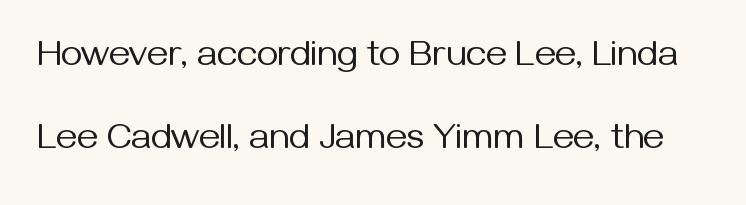
{"serif": "no", "italic": "no", "bold": "no", "weight": "regular", "width": "normal", "stroke_contrast": "medium", "x_height": "medium", "monospaced": "no", "underline": "no", "line_spacing": "loose", "line_spacing_ratio": 2.25, "letter_spacing": "normal", "letter_spacing_em": 0.0, "glyph_px": 37}
